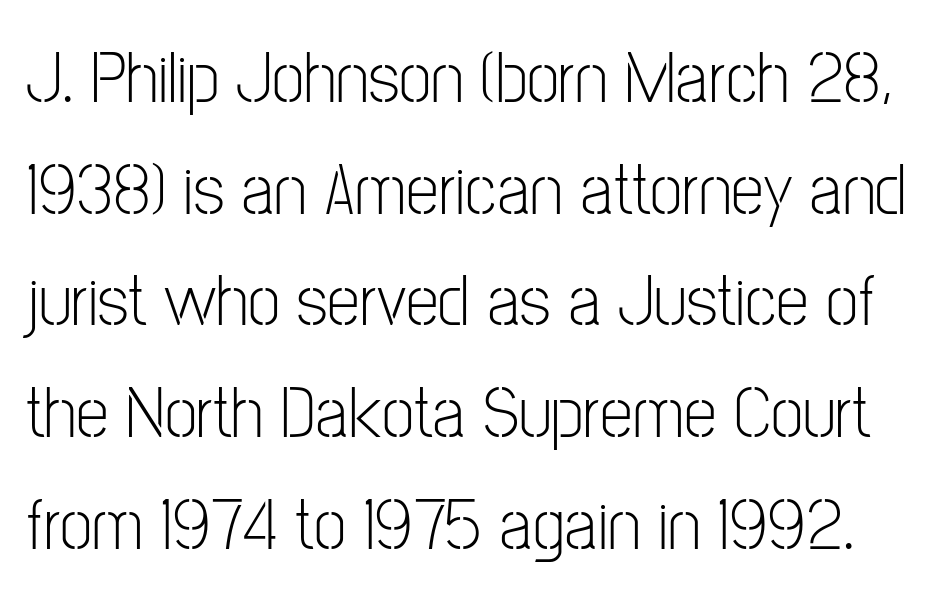
{"serif": "no", "italic": "no", "bold": "no", "weight": "light", "width": "condensed", "stroke_contrast": "low", "x_height": "medium", "monospaced": "no", "underline": "no", "line_spacing": "normal", "line_spacing_ratio": 1.51, "letter_spacing": "normal", "letter_spacing_em": 0.0, "glyph_px": 74}
